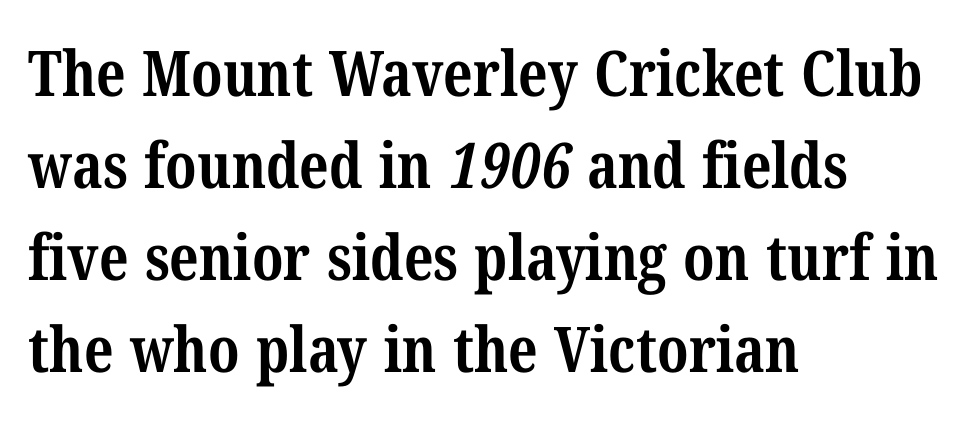
{"serif": "yes", "bold": "yes", "weight": "bold", "width": "condensed", "stroke_contrast": "medium", "x_height": "medium", "monospaced": "no", "underline": "no", "align": "left", "line_spacing": "normal", "line_spacing_ratio": 1.46, "letter_spacing": "normal", "letter_spacing_em": 0.0, "glyph_px": 63}
